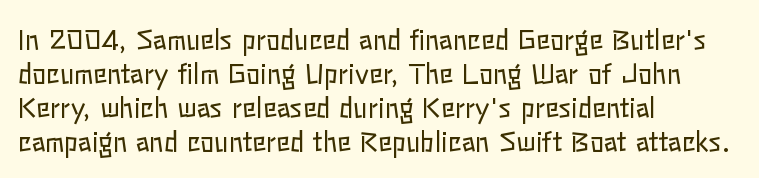
Q: Is the text bold? A: No.
Q: Is the text italic (slanted)? A: No, it is upright.
Q: Is the text underlined? A: No.
Q: How is the paragraph aligned? A: Left-aligned.
Q: Is the spacing between letters normal or unusually wide? A: Normal.
Q: Is the spacing between lines tight, normal or loose? A: Normal.
